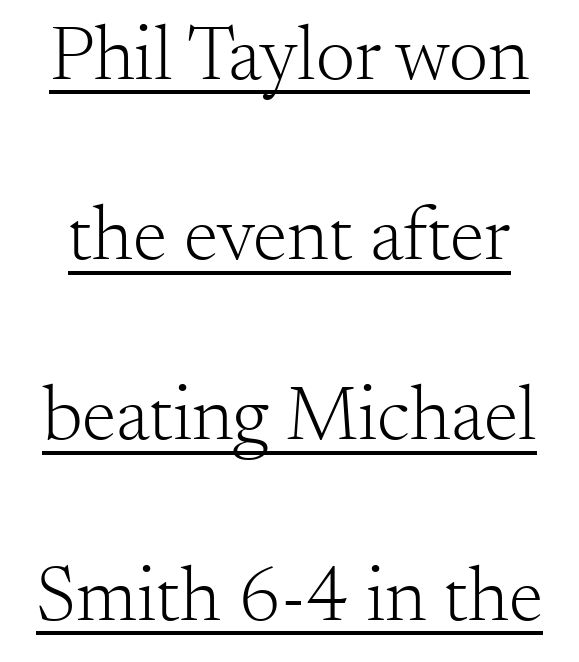
Inter-character spacing is left at the font's built-in metrics. Serif or sans? Serif — the stroke terminals have little feet. The letters stand straight up with perfectly vertical stems. This sample has the flowing, uneven cadence of proportional lettering.
